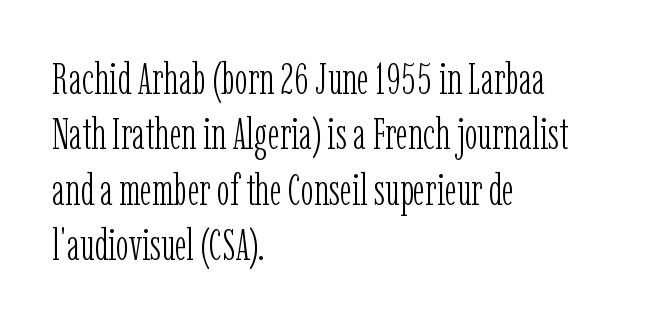
The image shows 44 px light, condensed serif type, upright; set left-aligned, normal line spacing (1.26x), normal letter spacing, not underlined; low stroke contrast and a medium x-height.
